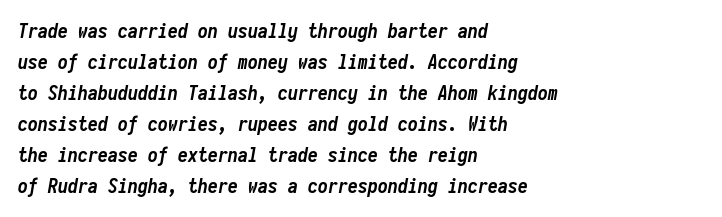
Every character sits at an angle, as italics do. Chunky letters — that's bold for sure. Only glyphs here, with clear space below each row. Look at the tracking — it's just the regular setting, nothing added. The typesetter chose a ragged-right arrangement here.
